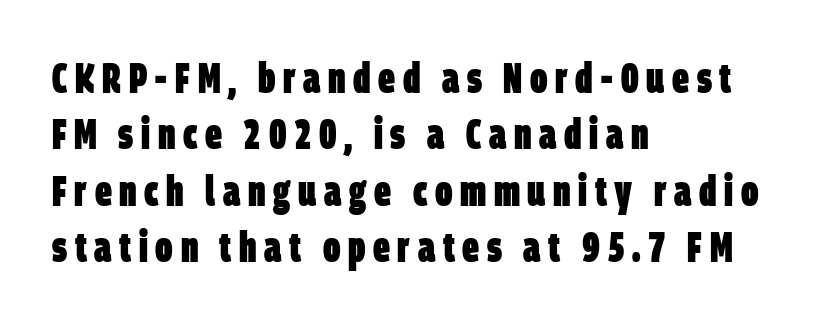
A student would call this left alignment; a typographer would say flush left, rag right. Honestly, the row spacing looks completely unremarkable. Here the designer chose a conventional face with non-uniform glyph widths. Letterform terminals end flat and unadorned throughout the passage. On the weight axis this lands at bold, roughly 700.
